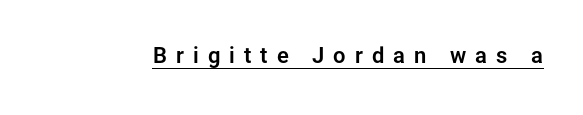
The image shows 22 px text type, upright; set unusually wide letter spacing (+0.41 em), underlined.
